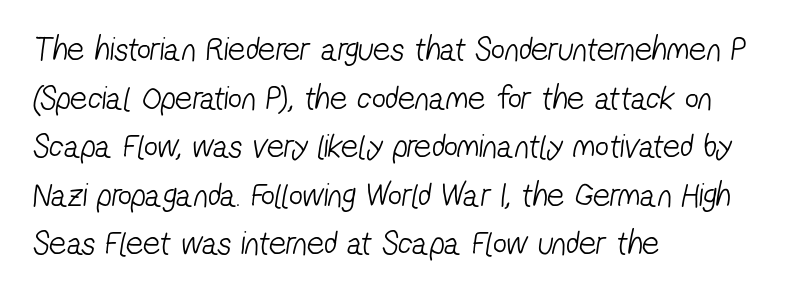
The image shows 34 px light, condensed sans-serif type; set left-aligned, normal line spacing (1.43x), normal letter spacing, not underlined; low stroke contrast and a medium x-height.
